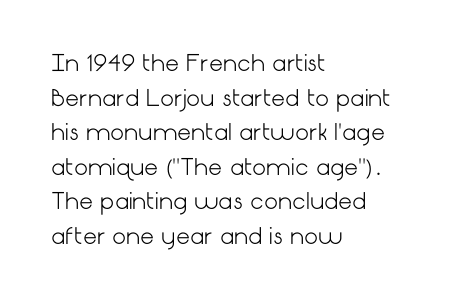
{"italic": "no", "bold": "no", "underline": "no", "align": "left", "line_spacing": "normal", "line_spacing_ratio": 1.57, "letter_spacing": "normal", "letter_spacing_em": 0.0, "glyph_px": 22}
